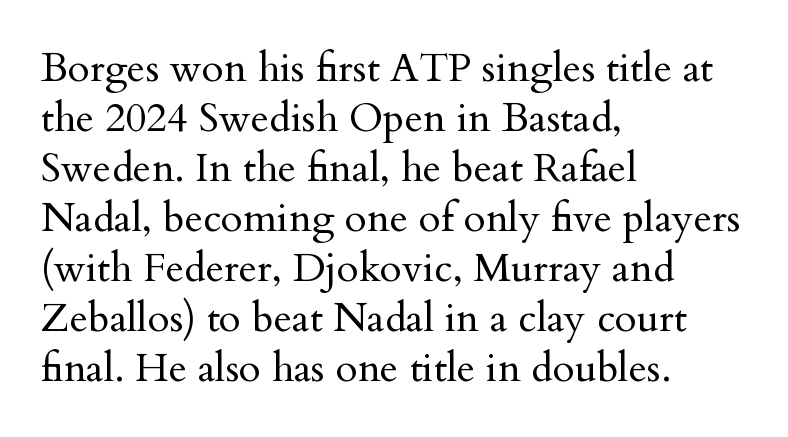
{"serif": "yes", "italic": "no", "bold": "no", "weight": "regular", "width": "normal", "stroke_contrast": "medium", "x_height": "small", "monospaced": "no", "underline": "no", "align": "left", "line_spacing": "normal", "line_spacing_ratio": 1.25, "letter_spacing": "normal", "letter_spacing_em": 0.0, "glyph_px": 40}
